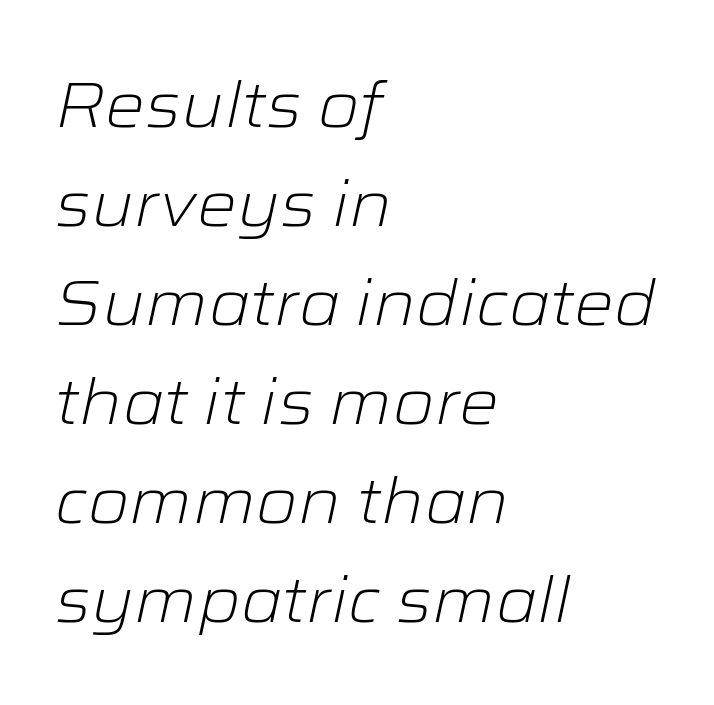
The specimen reads as italic at a glance. Note the varied advance widths — an 'i' is clearly narrower than an 'm'. Tracking value appears to be zero — textbook default spacing. Alignment: flush left.
